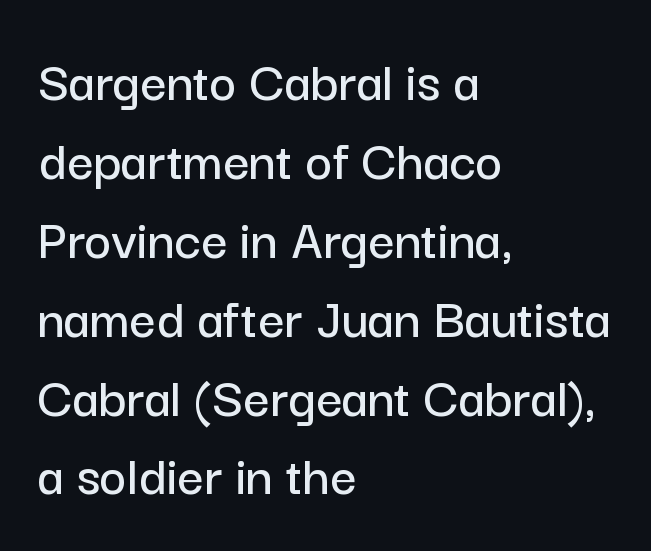
{"serif": "no", "italic": "no", "width": "normal", "stroke_contrast": "low", "x_height": "medium", "monospaced": "no", "underline": "no", "align": "left", "line_spacing": "normal", "line_spacing_ratio": 1.36, "letter_spacing": "normal", "letter_spacing_em": 0.0, "glyph_px": 58}
